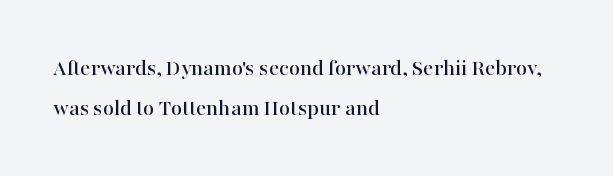
Q: Is the text italic (slanted)? A: No, it is upright.
Q: Is the text underlined? A: No.
Q: How is the paragraph aligned? A: Left-aligned.
Q: Is the spacing between letters normal or unusually wide? A: Normal.
Q: Is the spacing between lines tight, normal or loose? A: Normal.
